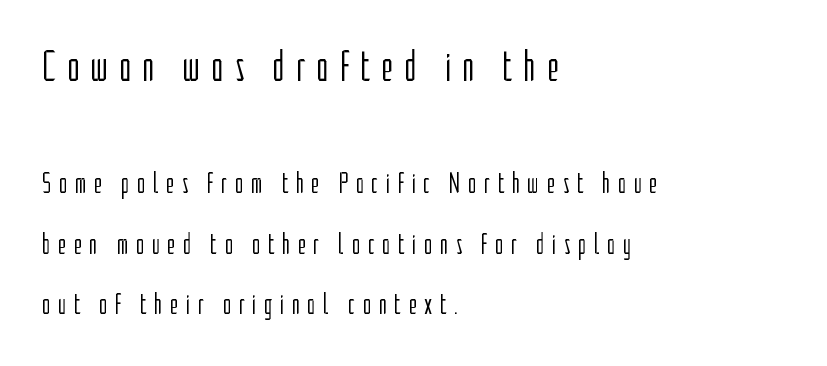
Here the designer chose a conventional face with non-uniform glyph widths. Which chunk is bigger? The first one — the top block dwarfs the bottom. Caption: expanded tracking, letters set apart. The weight tops out at a normal text grade. Typographically, this falls in the sans-serif category. Reading down the column, the eye jumps a long way to each next line.
